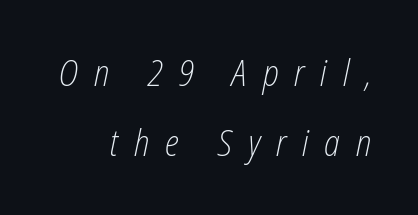
Every character sits at an angle, as italics do. Each letter keeps its own natural width here, so spacing adapts to shape. Any mark beneath the type? The region is blank. Display-style spreading of the glyphs; the letterfit is very open.
